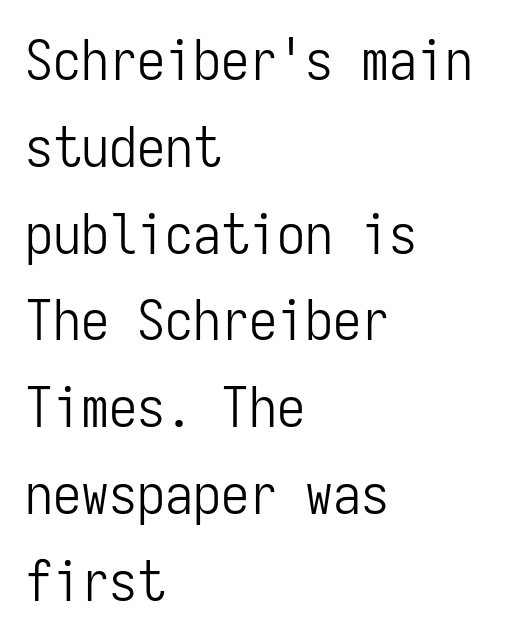
The image shows 56 px light, condensed sans-serif type, upright, monospaced; set left-aligned, normal line spacing (1.55x), normal letter spacing, not underlined; low stroke contrast and a medium x-height.
